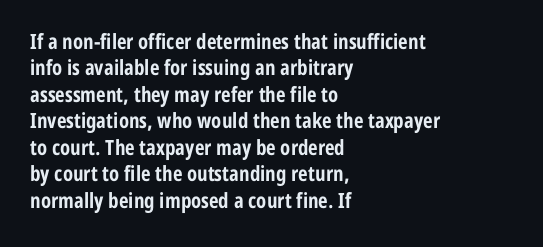
What weight is shown? A full bold with thick strokes. The lettering holds an erect, upright posture throughout. Plain, unruled lines of type. The rendering keeps characters at their native spacing. Leading: standard.
